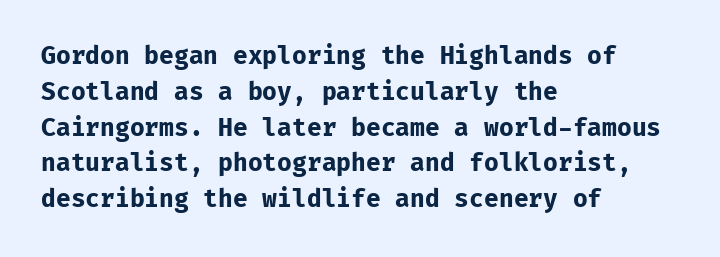
{"italic": "no", "bold": "yes", "underline": "no", "align": "left", "line_spacing": "normal", "line_spacing_ratio": 1.49, "letter_spacing": "normal", "letter_spacing_em": 0.0, "glyph_px": 24}
